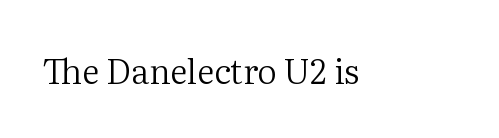
Q: Is the text bold? A: No.
Q: Is the text italic (slanted)? A: No, it is upright.
Q: Is the typeface a serif or a sans-serif typeface? A: Serif.
Q: Is the text underlined? A: No.
Q: Is the spacing between letters normal or unusually wide? A: Normal.
Q: Width (condensed, normal, or wide)? A: Normal.
Q: Stroke contrast? A: Medium.
Q: x-height? A: Medium.
Q: Monospaced? A: No.
